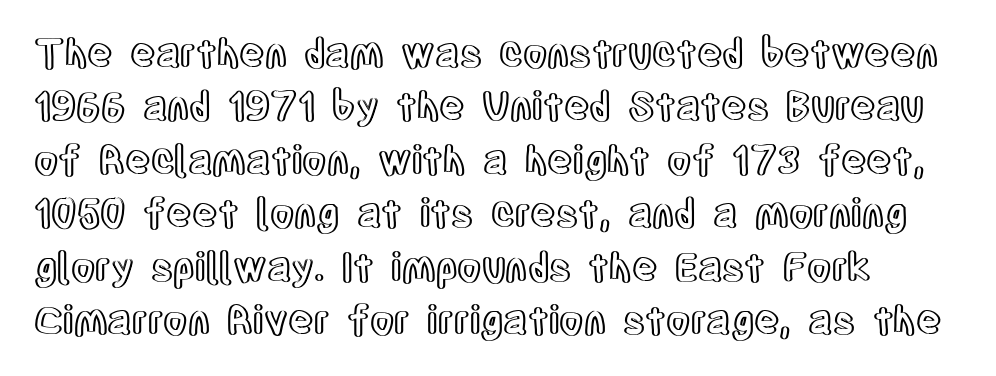
Q: Is the text italic (slanted)? A: No, it is upright.
Q: Is the text underlined? A: No.
Q: Is the spacing between letters normal or unusually wide? A: Normal.
Q: Is the spacing between lines tight, normal or loose? A: Normal.
Q: Width (condensed, normal, or wide)? A: Condensed.
Q: x-height? A: Large.
Q: Monospaced? A: No.
